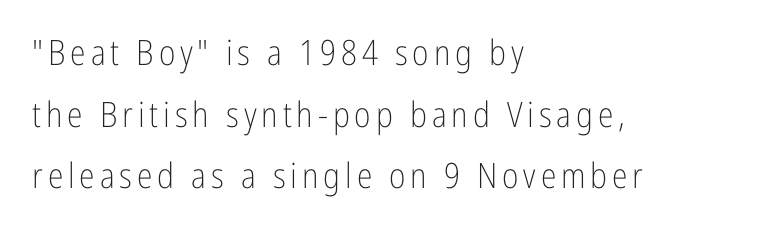
Q: Is the text bold? A: No.
Q: Is the text italic (slanted)? A: No, it is upright.
Q: Is the typeface a serif or a sans-serif typeface? A: Sans-serif.
Q: Is the text underlined? A: No.
Q: How is the paragraph aligned? A: Left-aligned.
Q: Width (condensed, normal, or wide)? A: Condensed.
Q: Stroke contrast? A: Low.
Q: x-height? A: Medium.
Q: Monospaced? A: No.
